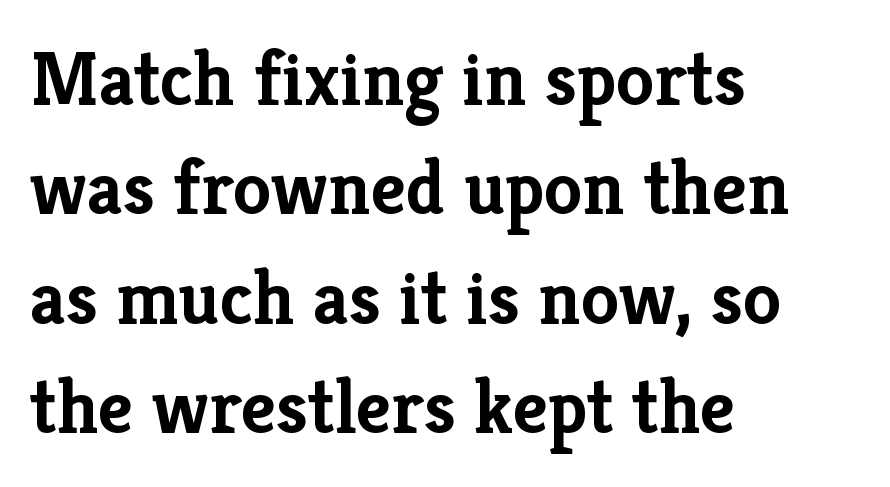
The image shows 77 px semibold serif type, upright; set left-aligned, normal line spacing (1.42x), normal letter spacing, not underlined; low stroke contrast and a medium x-height.
